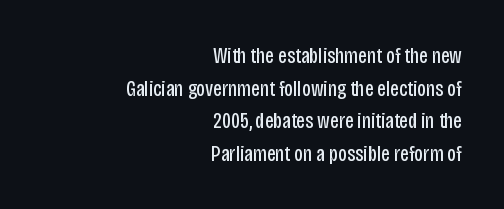
{"italic": "no", "bold": "no", "underline": "no", "align": "right", "line_spacing": "normal", "line_spacing_ratio": 1.48, "letter_spacing": "normal", "letter_spacing_em": 0.0, "glyph_px": 22}
